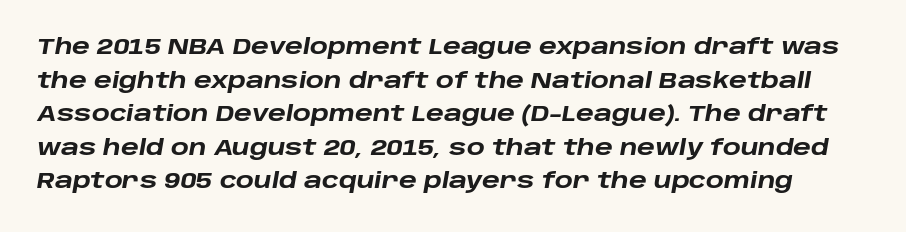
Underline: absent. In terms of letterspacing, this is plain default setting. The face used here has a pronounced slope to its letters. One glance says typical: line gaps are just what's usual. A dark, heavy texture on the line: the type is bold.
